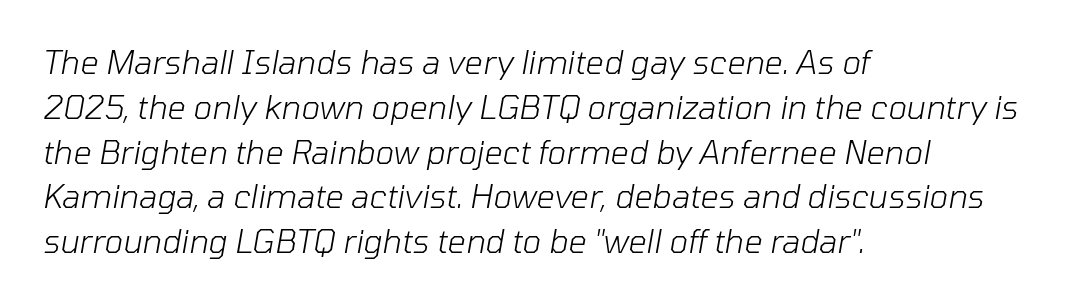
Q: Is the text bold? A: No.
Q: Is the text italic (slanted)? A: Yes, it leans right by about 10 degrees.
Q: Is the text underlined? A: No.
Q: How is the paragraph aligned? A: Left-aligned.
Q: Is the spacing between letters normal or unusually wide? A: Normal.
Q: Is the spacing between lines tight, normal or loose? A: Normal.
Q: Width (condensed, normal, or wide)? A: Normal.
Q: Stroke contrast? A: Low.
Q: x-height? A: Medium.
Q: Monospaced? A: No.
